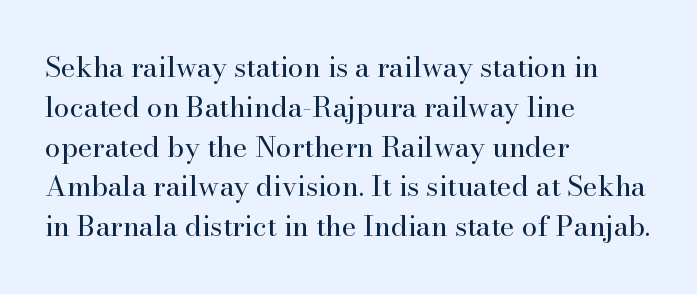
Baseline-to-baseline distance is the conventional proportion of letter height. There is no visible air inserted between adjacent glyphs. Each line starts at the same left margin while the right side varies. A serif font was chosen for this passage. Is this a fixed-width face? No — the glyphs have proportional, varying widths. Posture: straight, roman, zero tilt.
